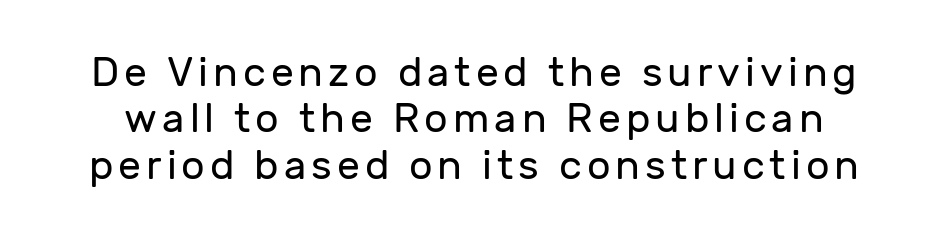
The image shows 41 px regular-weight sans-serif type, upright; set tight line spacing (1.13x), not underlined; low stroke contrast and a medium x-height.
